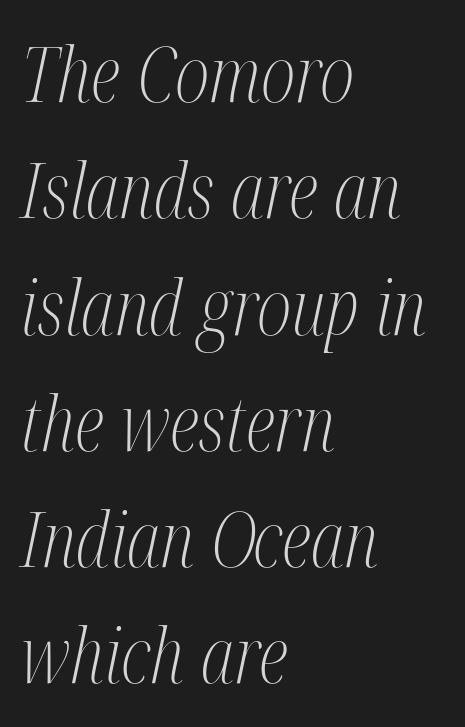
Q: Is the text bold? A: No.
Q: Is the text italic (slanted)? A: Yes, it leans right by about 12 degrees.
Q: Is the typeface a serif or a sans-serif typeface? A: Serif.
Q: Is the text underlined? A: No.
Q: How is the paragraph aligned? A: Left-aligned.
Q: Is the spacing between letters normal or unusually wide? A: Normal.
Q: Is the spacing between lines tight, normal or loose? A: Normal.
Q: Width (condensed, normal, or wide)? A: Condensed.
Q: Stroke contrast? A: Medium.
Q: x-height? A: Medium.
Q: Monospaced? A: No.
